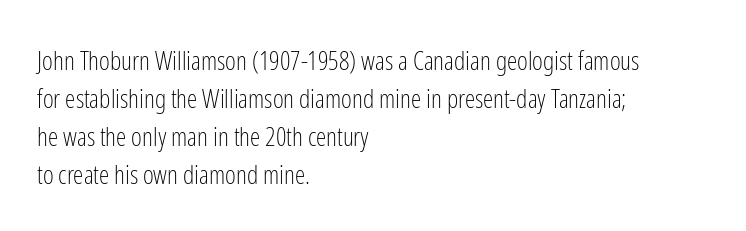
The image shows 26 px text type, upright; set left-aligned, normal line spacing (1.46x), normal letter spacing, not underlined.
